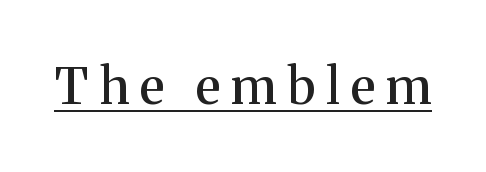
Q: Is the text italic (slanted)? A: No, it is upright.
Q: Is the typeface a serif or a sans-serif typeface? A: Serif.
Q: Is the text underlined? A: Yes.
Q: Is the spacing between letters normal or unusually wide? A: Unusually wide.
Q: Width (condensed, normal, or wide)? A: Normal.
Q: Stroke contrast? A: Medium.
Q: x-height? A: Medium.
Q: Monospaced? A: No.
